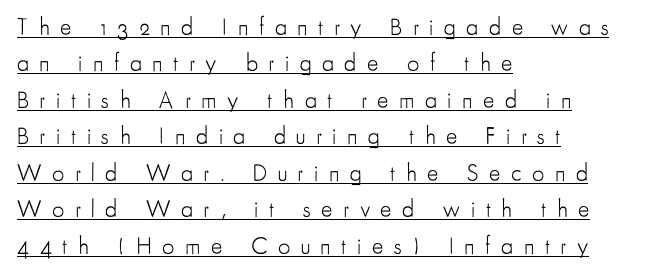
Q: Is the text bold? A: No.
Q: Is the text italic (slanted)? A: No, it is upright.
Q: Is the text underlined? A: Yes.
Q: How is the paragraph aligned? A: Left-aligned.
Q: Is the spacing between letters normal or unusually wide? A: Unusually wide.
Q: Is the spacing between lines tight, normal or loose? A: Normal.
